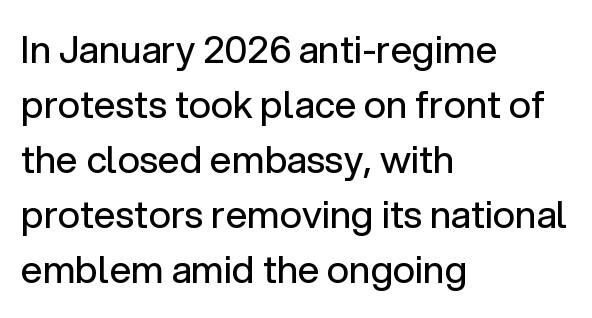
Observe the ordinary spacing: letters are neighbours, not strangers. The paragraph shown leans on its left margin. Is there any slant? The stems are plumb. I'd call this a sans setting — the letters go barefoot.
